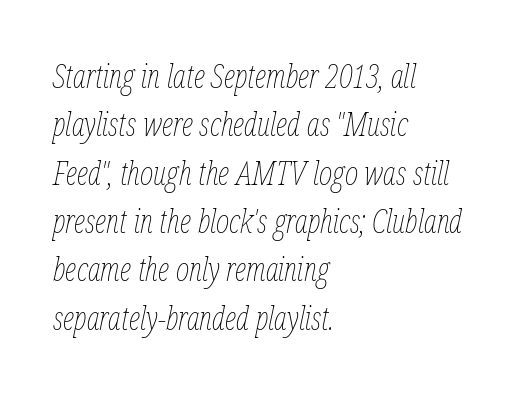
When letters slant like this, we call the style italic. The typeface has the unassuming heft of standard copy or less. Words appear dense and cohesive because spacing is normal. The glyphs are unaccompanied by any horizontal stroke below them.
